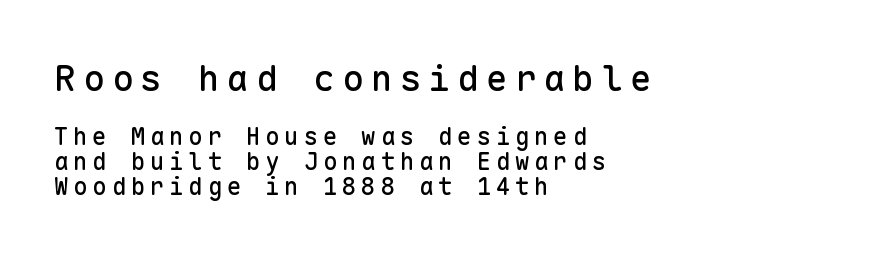
In terms of posture, this sample is upright. Look at the bottom of the vertical strokes: they stop flat, with no serifs. Every character here occupies the same horizontal width, giving the sample a typewriter-like rhythm. Whoever set this chose condensed vertical rhythm over breathing room. Decoration check: the copy has no underline. The more generous point size was reserved for the upper chunk.
